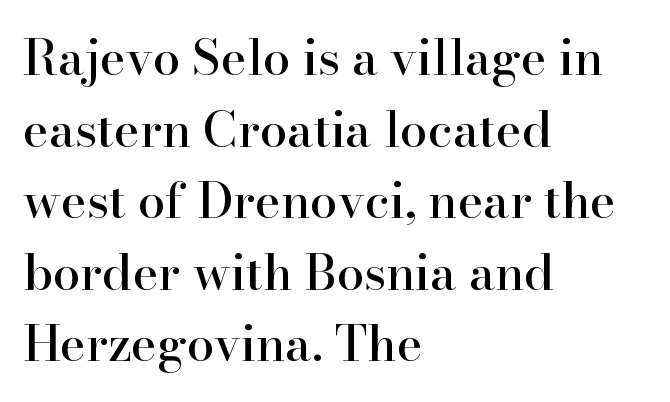
The image shows 49 px serif type, upright; set left-aligned, normal line spacing (1.46x), normal letter spacing, not underlined; high stroke contrast and a small x-height.
